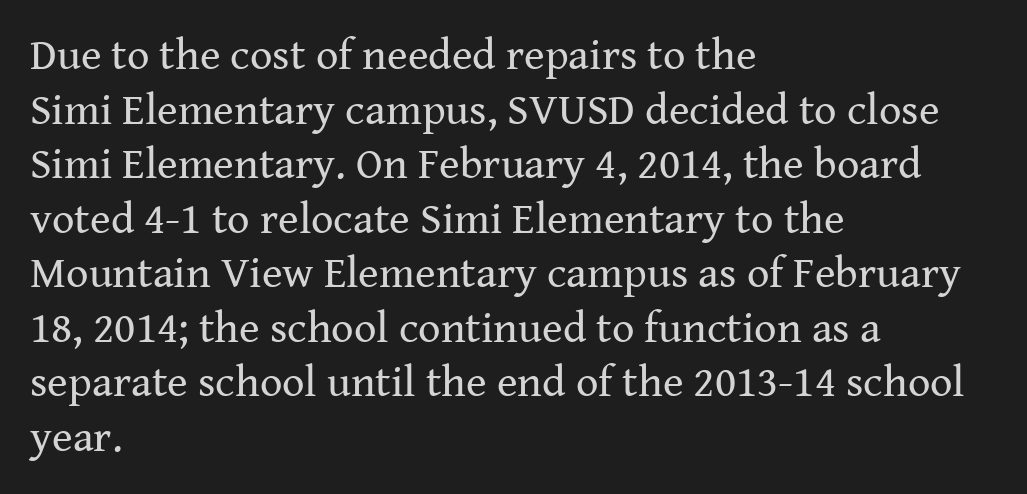
These lines are rendered in a variable-pitch font. The letters sit at their default tracking, neither squeezed nor spread. Vertical strokes here are truly vertical. Each row of text sits above clean, open space.
